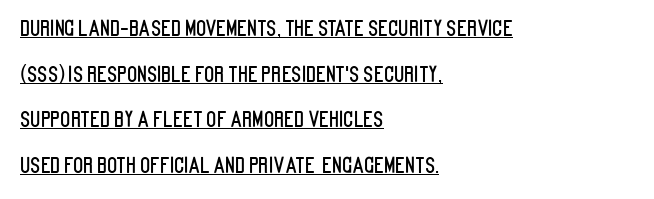
The image shows 21 px text type, upright; set left-aligned, loose line spacing (2.17x), normal letter spacing, underlined.
